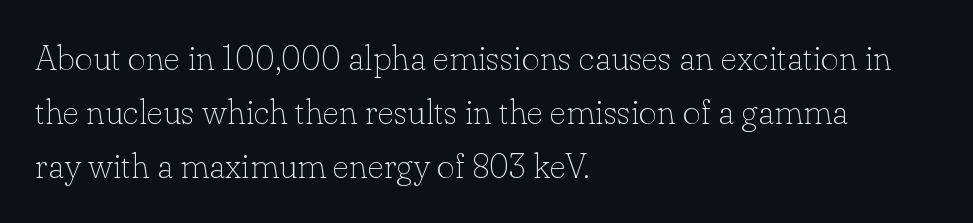
The image shows 35 px thin serif type, upright; set left-aligned, normal line spacing (1.55x), normal letter spacing, not underlined; low stroke contrast and a small x-height.
